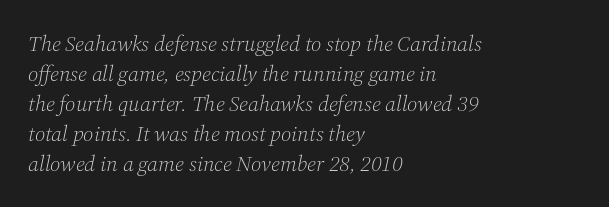
The image shows 22 px text type, italic (leaning right); set left-aligned, normal line spacing (1.36x), normal letter spacing, not underlined.
